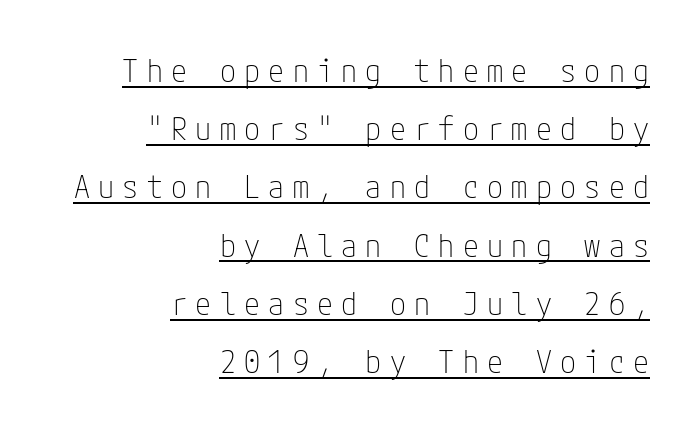
Q: Is the text bold? A: No.
Q: Is the text italic (slanted)? A: No, it is upright.
Q: Is the typeface a serif or a sans-serif typeface? A: Sans-serif.
Q: Is the text underlined? A: Yes.
Q: How is the paragraph aligned? A: Right-aligned.
Q: Is the spacing between letters normal or unusually wide? A: Unusually wide.
Q: Width (condensed, normal, or wide)? A: Condensed.
Q: Stroke contrast? A: Low.
Q: x-height? A: Medium.
